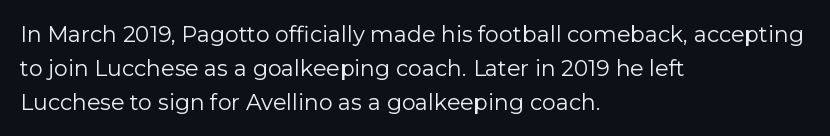
{"italic": "no", "bold": "no", "underline": "no", "align": "left", "line_spacing": "normal", "line_spacing_ratio": 1.54, "letter_spacing": "normal", "letter_spacing_em": 0.0, "glyph_px": 22}
